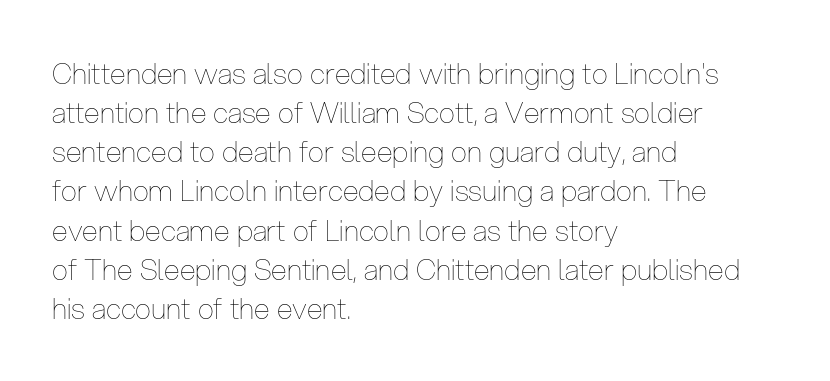
Baseline-to-baseline distance is the conventional proportion of letter height. The passage shown is typed in a proportional face where columns would drift. The font's upright variant was chosen for this text. A bare baseline throughout the passage.
